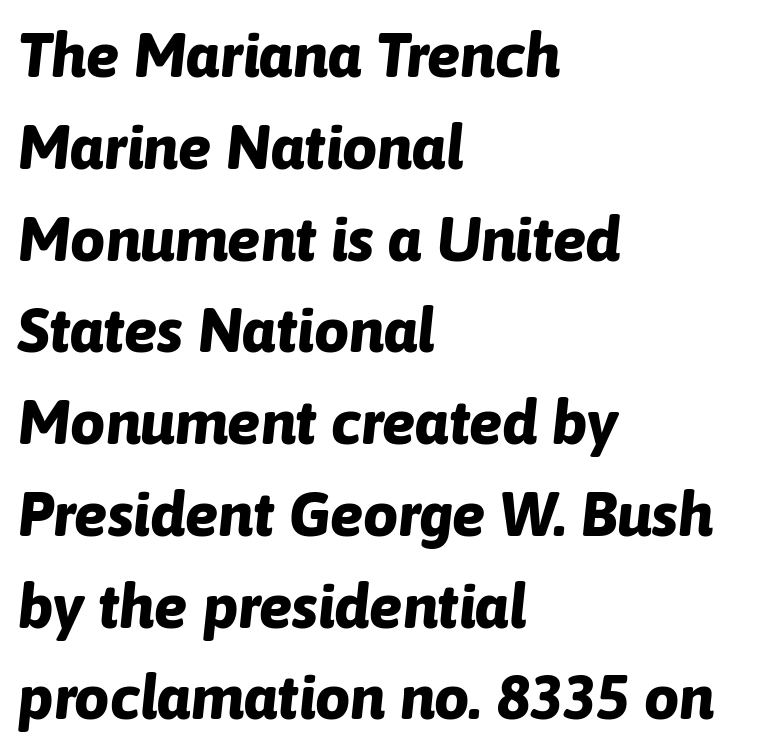
This rendering features lettering with no underline. The face used here is rendered with its standard letterfit. Each letter keeps its own natural width here, so spacing adapts to shape. The letters are slanted; this is an italic face. One glance says typical: line gaps are just what's usual.
